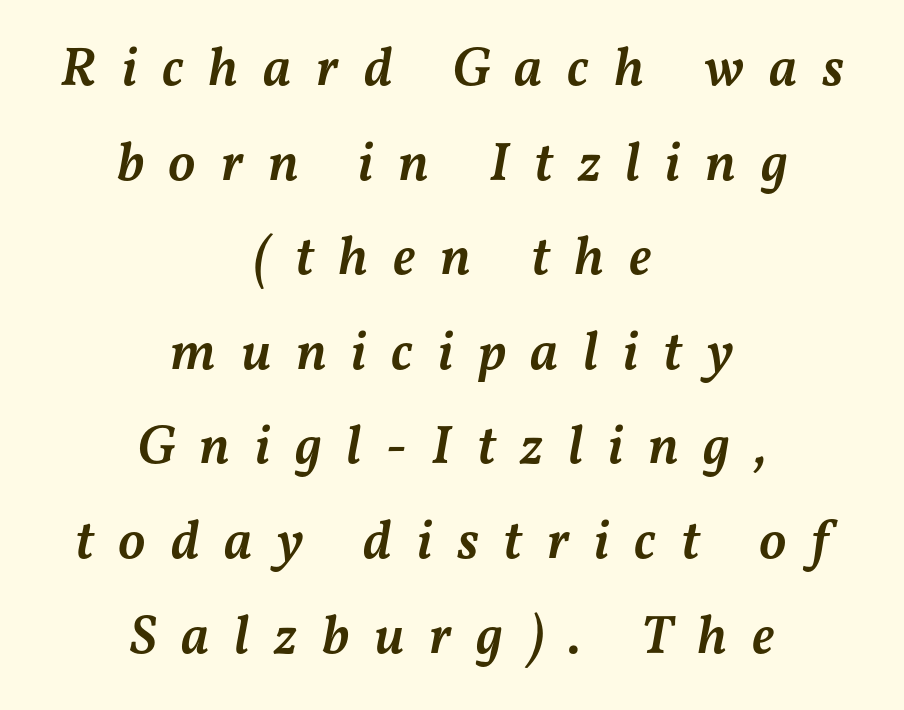
Between one letter and the next there's a generous, obvious gap. Every row of glyphs is offset so its center matches the block's center. Weight: semibold (demi). Emphasis-style slanted type is in use. Check under the words: just untouched page.
